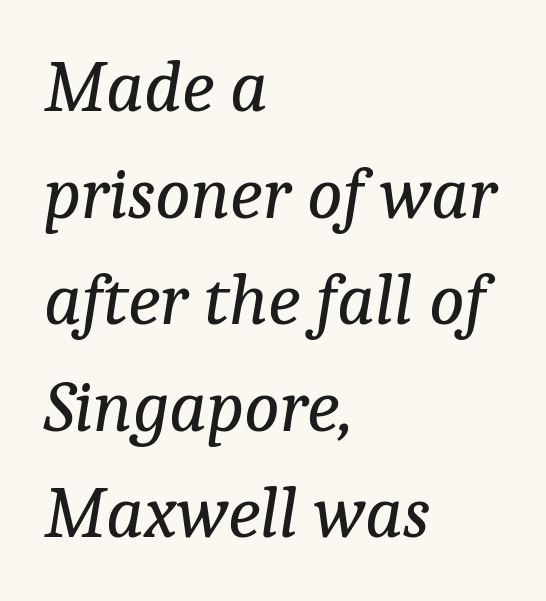
The image shows 74 px regular-weight serif type, italic (leaning right); set left-aligned, normal line spacing (1.44x), normal letter spacing, not underlined; low stroke contrast and a medium x-height.
